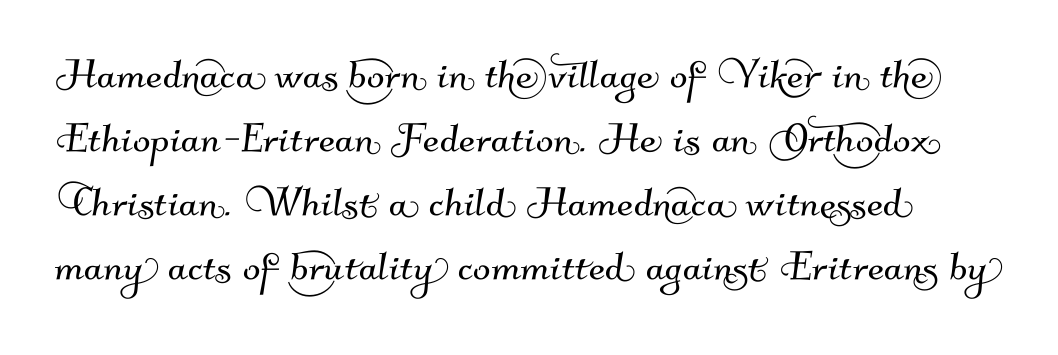
{"serif": "no", "width": "normal", "stroke_contrast": "medium", "x_height": "small", "monospaced": "no", "underline": "no", "line_spacing_ratio": 1.23, "letter_spacing": "normal", "letter_spacing_em": 0.0, "glyph_px": 52}
